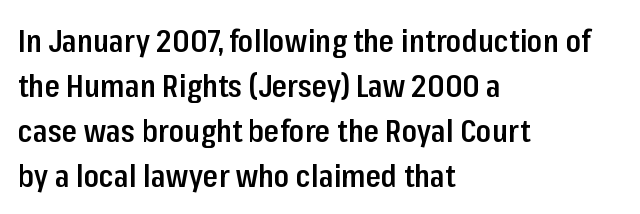
The image shows 31 px semibold, condensed sans-serif type, upright; set left-aligned, normal line spacing (1.45x), normal letter spacing, not underlined; low stroke contrast and a medium x-height.
